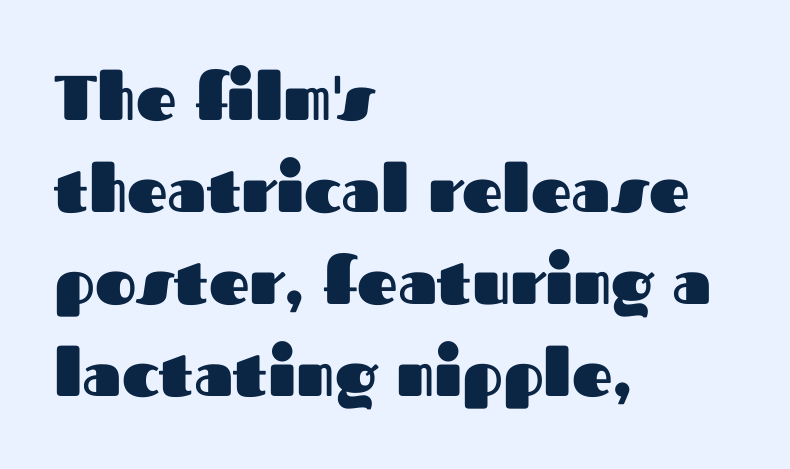
Q: Is the text bold? A: Yes.
Q: Is the text italic (slanted)? A: No, it is upright.
Q: Is the typeface a serif or a sans-serif typeface? A: Sans-serif.
Q: Is the text underlined? A: No.
Q: How is the paragraph aligned? A: Left-aligned.
Q: Is the spacing between letters normal or unusually wide? A: Normal.
Q: Is the spacing between lines tight, normal or loose? A: Normal.
Q: Width (condensed, normal, or wide)? A: Normal.
Q: Stroke contrast? A: Medium.
Q: x-height? A: Medium.
Q: Monospaced? A: No.
